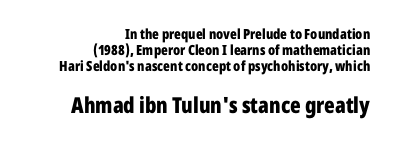
{"italic": "no", "bold": "yes", "underline": "no", "align": "right", "line_spacing": "tight", "line_spacing_ratio": 1.13, "letter_spacing": "normal", "letter_spacing_em": 0.0, "larger_block": "second", "size_ratio": 1.57, "glyph_px": 22}
